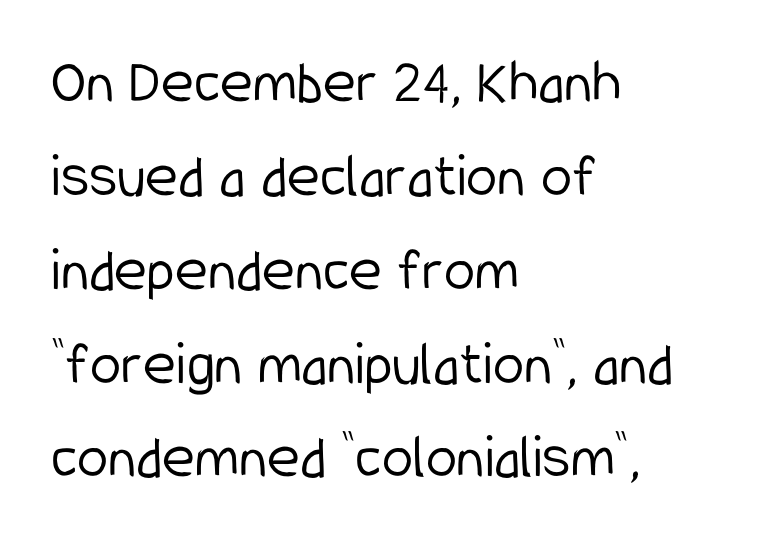
Normally led — the rows are evenly, conventionally spaced. Posture: upright roman. Here the designer chose a conventional face with non-uniform glyph widths. Lines of text with bare space underneath. The strokes are not fattened; the text isn't bold. There is no visible air inserted between adjacent glyphs.
